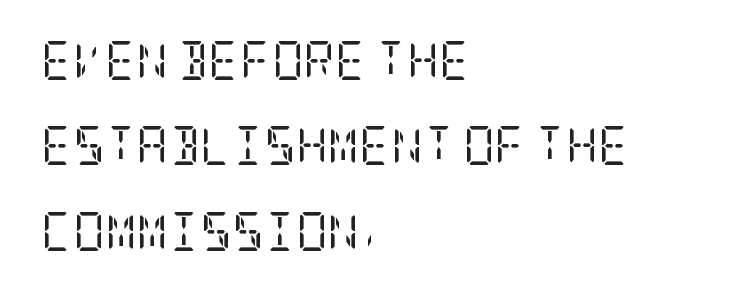
Q: Is the text bold? A: No.
Q: Is the text italic (slanted)? A: No, it is upright.
Q: Is the typeface a serif or a sans-serif typeface? A: Serif.
Q: Is the text underlined? A: No.
Q: How is the paragraph aligned? A: Left-aligned.
Q: Is the spacing between letters normal or unusually wide? A: Normal.
Q: Is the spacing between lines tight, normal or loose? A: Loose.
Q: Width (condensed, normal, or wide)? A: Condensed.
Q: Stroke contrast? A: Low.
Q: x-height? A: Large.
